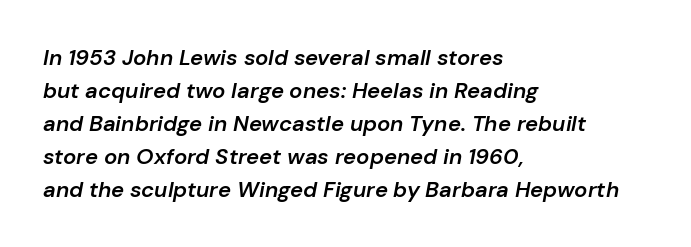
Q: Is the text bold? A: Semi-bold.
Q: Is the text italic (slanted)? A: Yes, it leans right by about 10 degrees.
Q: Is the text underlined? A: No.
Q: How is the paragraph aligned? A: Left-aligned.
Q: Is the spacing between letters normal or unusually wide? A: Normal.
Q: Is the spacing between lines tight, normal or loose? A: Normal.
